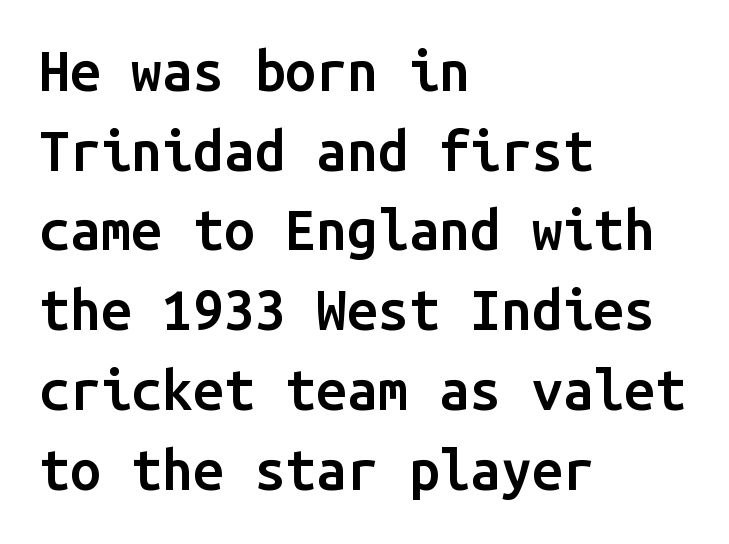
Q: Is the text bold? A: Semi-bold.
Q: Is the text italic (slanted)? A: No, it is upright.
Q: Is the typeface a serif or a sans-serif typeface? A: Sans-serif.
Q: Is the text underlined? A: No.
Q: How is the paragraph aligned? A: Left-aligned.
Q: Is the spacing between letters normal or unusually wide? A: Normal.
Q: Is the spacing between lines tight, normal or loose? A: Normal.
Q: Width (condensed, normal, or wide)? A: Normal.
Q: Stroke contrast? A: Low.
Q: x-height? A: Medium.
Q: Monospaced? A: Yes.
